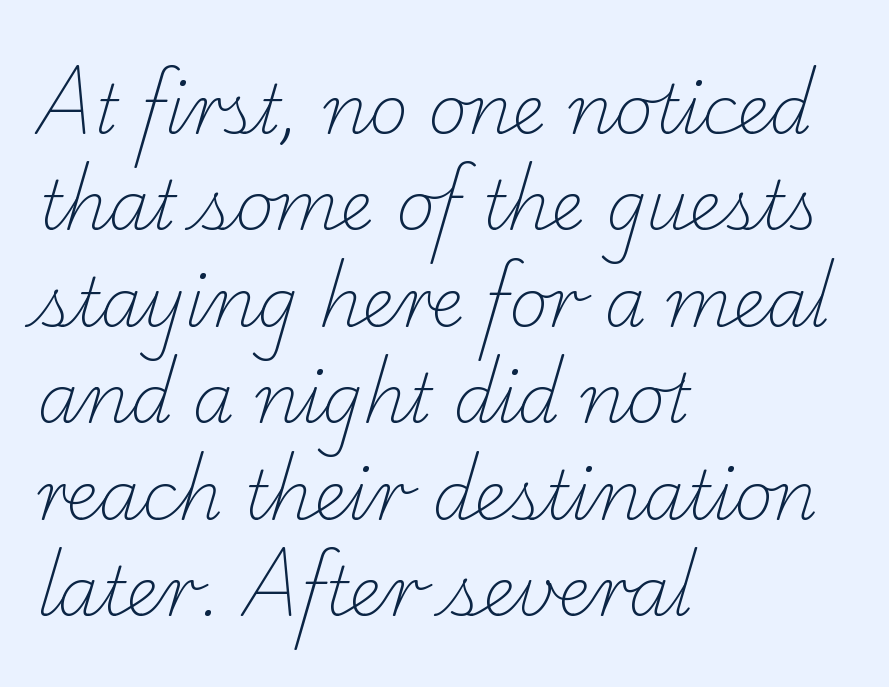
In terms of letterspacing, this is plain default setting. The area under the type is left untouched. Each letter keeps its own natural width here, so spacing adapts to shape. These glyphs show unthickened strokes, regular width or finer.
